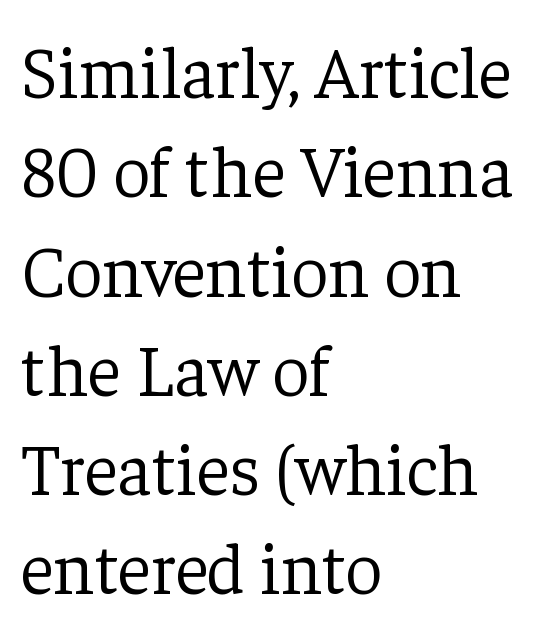
Q: Is the text bold? A: No.
Q: Is the text italic (slanted)? A: No, it is upright.
Q: Is the typeface a serif or a sans-serif typeface? A: Serif.
Q: Is the text underlined? A: No.
Q: How is the paragraph aligned? A: Left-aligned.
Q: Is the spacing between letters normal or unusually wide? A: Normal.
Q: Is the spacing between lines tight, normal or loose? A: Normal.
Q: Width (condensed, normal, or wide)? A: Normal.
Q: Stroke contrast? A: Low.
Q: x-height? A: Medium.
Q: Monospaced? A: No.
